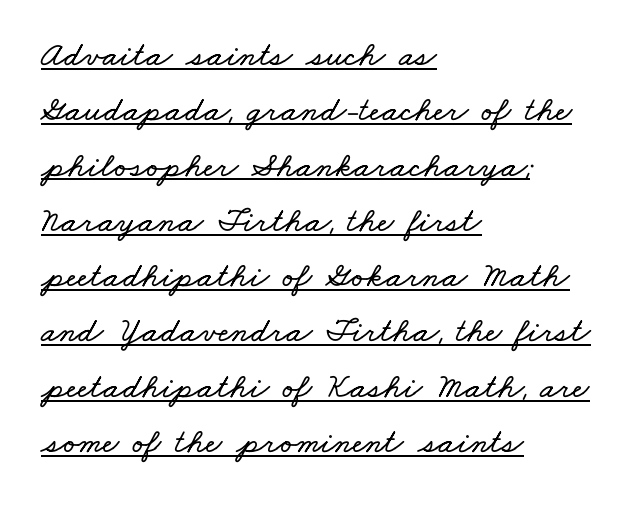
A typesetter would call this proportional, since set widths differ per character. Caption: lettering with a line underneath. The rag falls on the right side of this text block. Whoever set this chose a conventional vertical rhythm. Students, note that the glyphs here touch the page at normal intervals.
